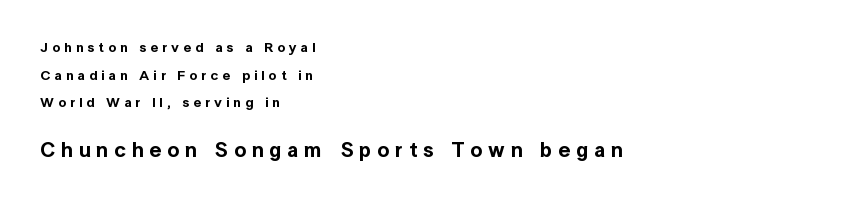
The lettering holds an erect, upright posture throughout. Horizontally, the lines are justified to the leading edge only. A great deal of white space separates one row of letters from the next. Two sizes are in play, and the larger belongs to the second block.
